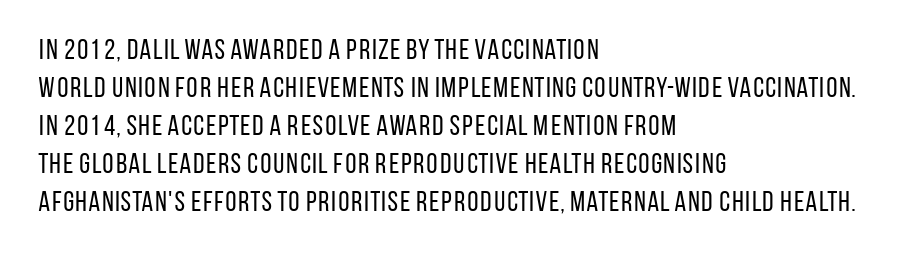
{"serif": "no", "italic": "no", "bold": "no", "weight": "regular", "width": "condensed", "stroke_contrast": "low", "x_height": "large", "monospaced": "no", "underline": "no", "align": "left", "line_spacing": "normal", "line_spacing_ratio": 1.36, "letter_spacing": "normal", "letter_spacing_em": 0.0, "glyph_px": 28}
